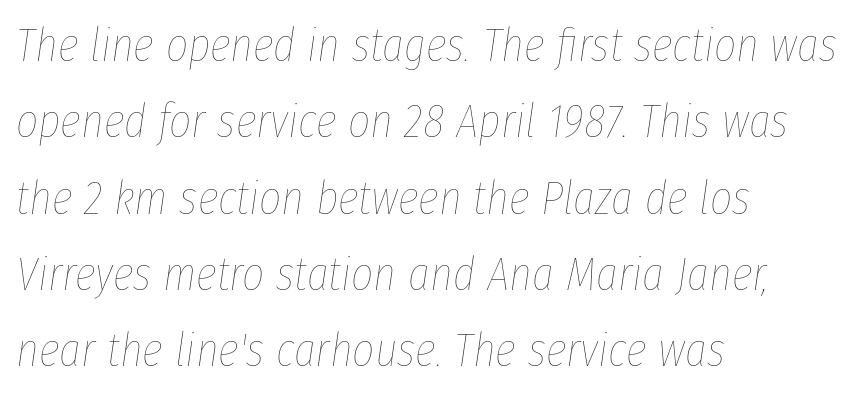
Q: Is the text bold? A: No.
Q: Is the text italic (slanted)? A: Yes, it leans right by about 8 degrees.
Q: Is the text underlined? A: No.
Q: How is the paragraph aligned? A: Left-aligned.
Q: Is the spacing between letters normal or unusually wide? A: Normal.
Q: Is the spacing between lines tight, normal or loose? A: Normal.
Q: Width (condensed, normal, or wide)? A: Condensed.
Q: Stroke contrast? A: Low.
Q: x-height? A: Medium.
Q: Monospaced? A: No.
